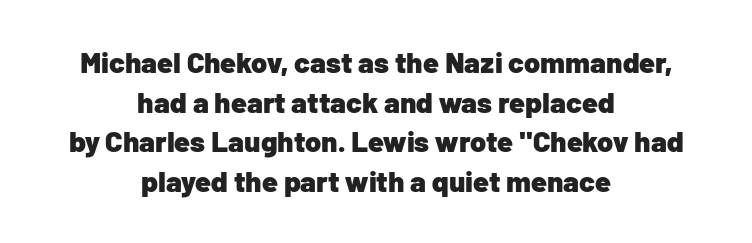
The image shows 29 px heavy sans-serif type, upright; set centered, normal line spacing (1.37x), normal letter spacing, not underlined; low stroke contrast and a medium x-height.
